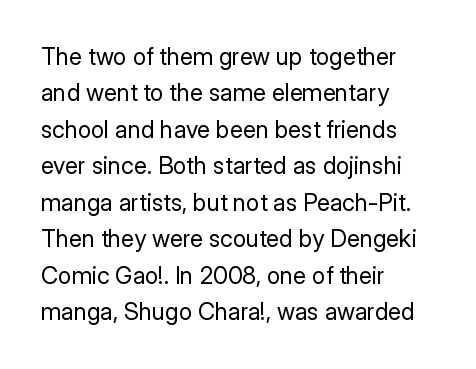
{"italic": "no", "bold": "no", "underline": "no", "align": "left", "line_spacing": "normal", "line_spacing_ratio": 1.52, "letter_spacing": "normal", "letter_spacing_em": 0.0, "glyph_px": 24}
